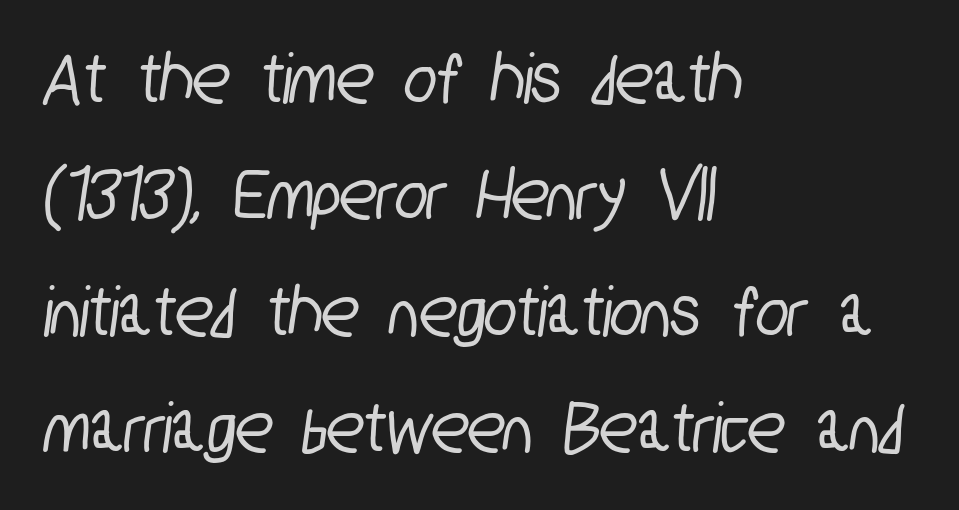
The image shows 76 px condensed sans-serif type; set left-aligned, normal line spacing (1.53x), normal letter spacing, not underlined; low stroke contrast and a medium x-height.
